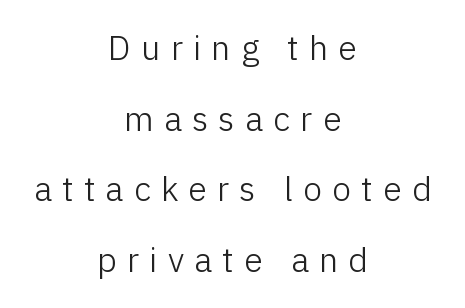
{"serif": "no", "italic": "no", "bold": "no", "weight": "light", "width": "normal", "stroke_contrast": "low", "x_height": "medium", "monospaced": "no", "underline": "no", "align": "center", "line_spacing": "loose", "line_spacing_ratio": 2.08, "letter_spacing": "wide", "letter_spacing_em": 0.3, "glyph_px": 34}
